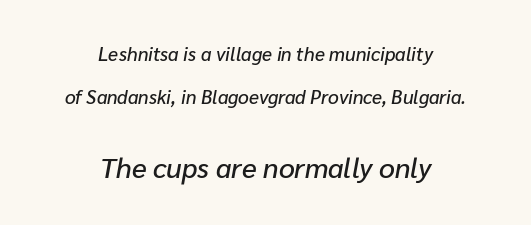
Is the letter spacing exaggerated? No — it looks like the ordinary default. A typesetter would call this proportional, since set widths differ per character. This rendering uses center alignment, leaving both contours irregular but symmetric. Of the two passages, the one underneath uses the larger point size.
